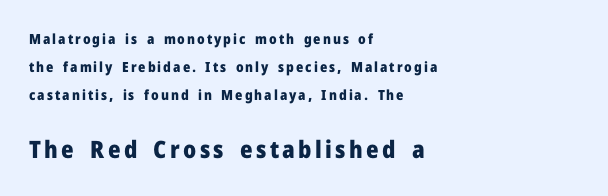
The image shows 24 px bold type, upright; set left-aligned, loose line spacing (2.0x), not underlined; the second (bottom) block is 1.71x larger.
